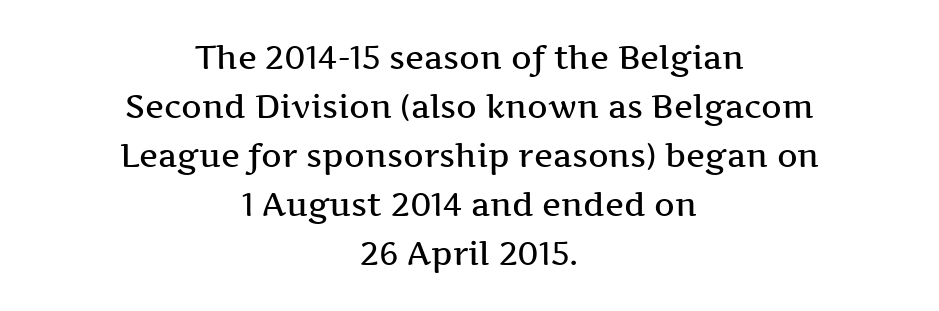
{"serif": "yes", "italic": "no", "bold": "semi", "weight": "semibold", "width": "wide", "stroke_contrast": "medium", "x_height": "medium", "monospaced": "no", "underline": "no", "align": "center", "line_spacing": "normal", "line_spacing_ratio": 1.53, "letter_spacing": "normal", "letter_spacing_em": 0.0, "glyph_px": 32}
